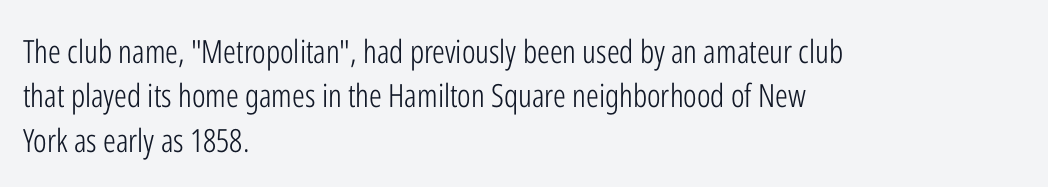
The area under the type is left untouched. Is the type heavy? It reads as light-to-regular instead. The rendering uses a moderate line-height, typical for paragraphs. The horizontal fit of the characters is conventional and even. The letters advance in unequal steps, a hallmark of proportional type.
